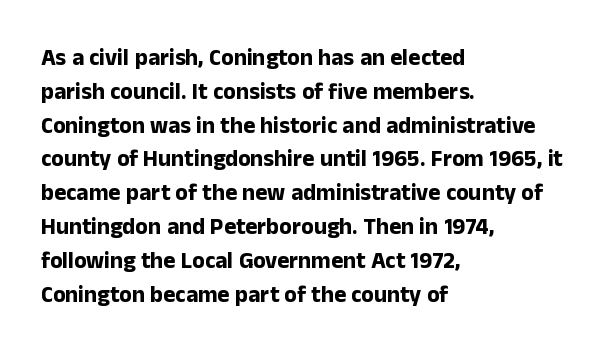
Bold? Absolutely — the strokes are thick and heavy. The setting favours the left margin, as ordinary paragraphs usually do. The font's upright variant was chosen for this text. A bare baseline throughout the passage. Vertical spacing — default.
